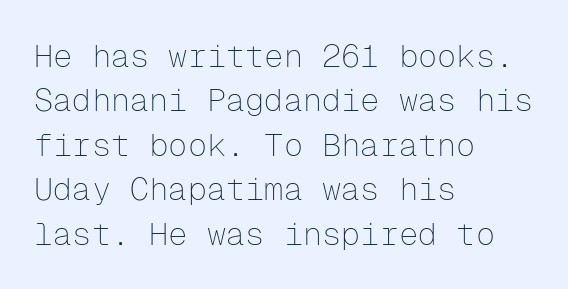
The space beneath each line is pristine and unruled. This is not heavy type; no bold has been used. Notice how the stems are strictly vertical — no italics here. The rag falls on the right side of this text block. The type family on display is of the sans-serif kind. Nobody touched the tracking dial on this one.
